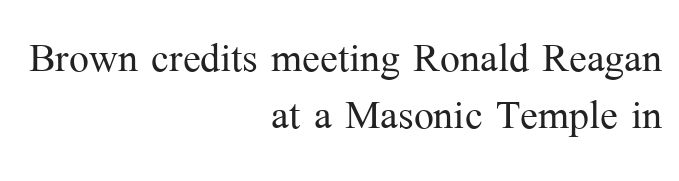
The image shows 53 px light serif type, upright; set right-aligned, tight line spacing (1.07x), normal letter spacing, not underlined; medium stroke contrast and a medium x-height.
